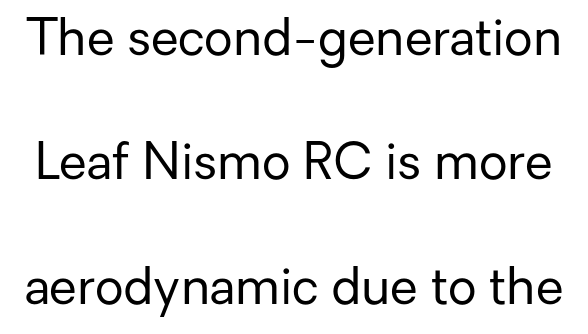
{"serif": "no", "italic": "no", "bold": "no", "weight": "regular", "width": "normal", "stroke_contrast": "low", "x_height": "medium", "monospaced": "no", "underline": "no", "line_spacing": "loose", "line_spacing_ratio": 2.49, "letter_spacing": "normal", "letter_spacing_em": 0.0, "glyph_px": 50}
